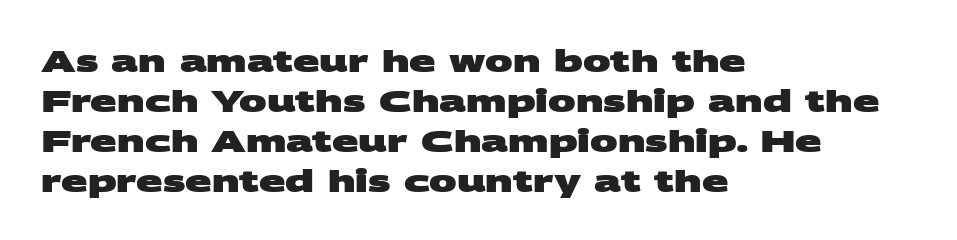
The typesetting leans heavy: a genuine bold. Nobody drew a line under any word here. Check where the strokes stop: nothing finishes them off — pure sans. Proportional: the letters do not fall into vertical columns.
